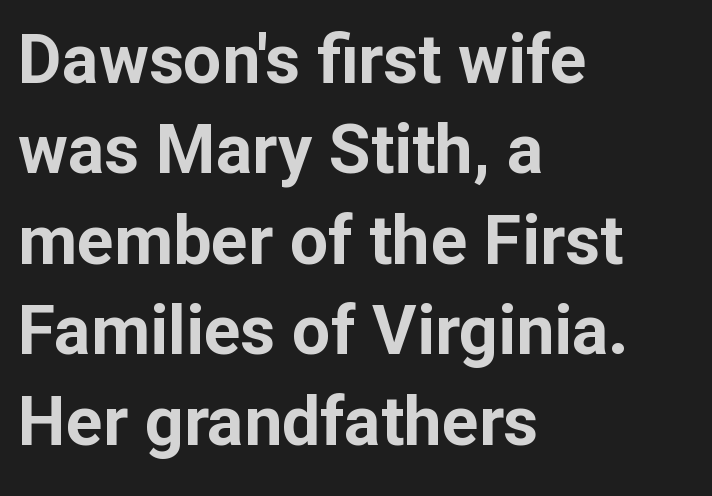
Q: Is the text bold? A: Yes.
Q: Is the text italic (slanted)? A: No, it is upright.
Q: Is the typeface a serif or a sans-serif typeface? A: Sans-serif.
Q: Is the text underlined? A: No.
Q: How is the paragraph aligned? A: Left-aligned.
Q: Is the spacing between letters normal or unusually wide? A: Normal.
Q: Is the spacing between lines tight, normal or loose? A: Normal.
Q: Width (condensed, normal, or wide)? A: Normal.
Q: Stroke contrast? A: Low.
Q: x-height? A: Medium.
Q: Monospaced? A: No.
